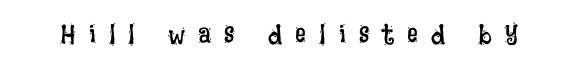
{"italic": "no", "bold": "no", "underline": "no", "letter_spacing": "wide", "letter_spacing_em": 0.48, "glyph_px": 27}
